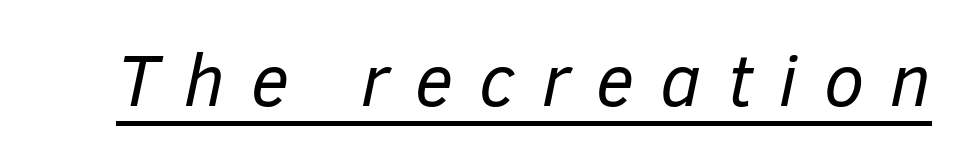
{"italic": "yes", "lean": "right", "slant_degrees": 12, "bold": "no", "weight": "regular", "width": "normal", "stroke_contrast": "low", "x_height": "medium", "monospaced": "no", "underline": "yes", "letter_spacing": "wide", "letter_spacing_em": 0.36, "glyph_px": 73}
